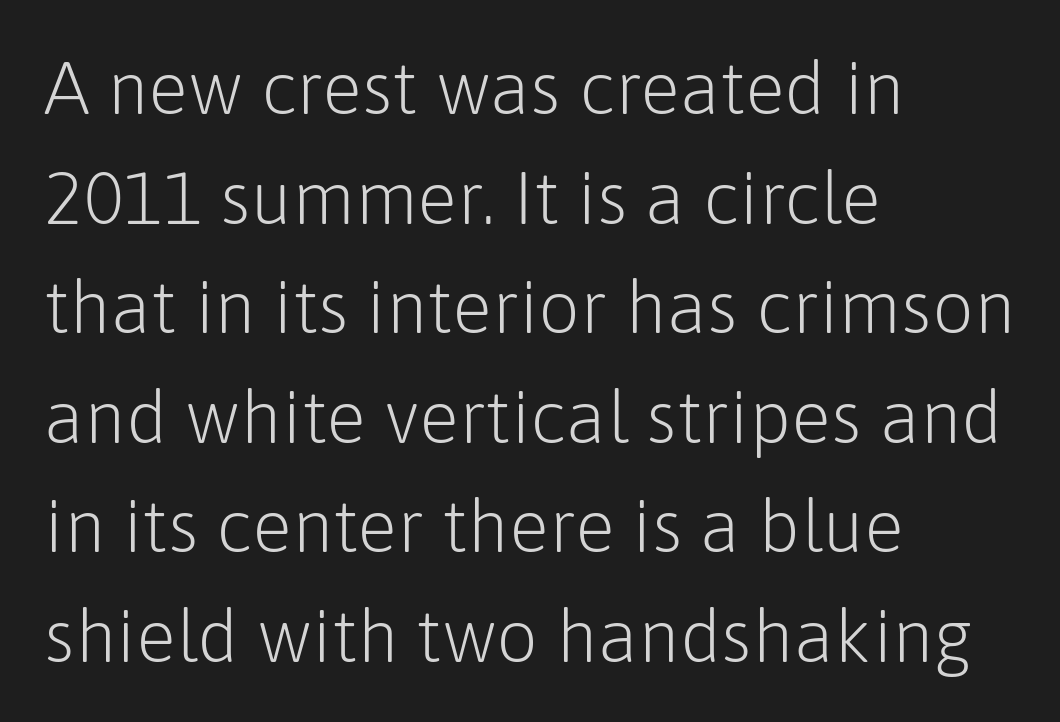
Q: Is the text bold? A: No.
Q: Is the text italic (slanted)? A: No, it is upright.
Q: Is the typeface a serif or a sans-serif typeface? A: Sans-serif.
Q: Is the text underlined? A: No.
Q: How is the paragraph aligned? A: Left-aligned.
Q: Is the spacing between letters normal or unusually wide? A: Normal.
Q: Is the spacing between lines tight, normal or loose? A: Normal.
Q: Width (condensed, normal, or wide)? A: Normal.
Q: Stroke contrast? A: Low.
Q: x-height? A: Medium.
Q: Monospaced? A: No.
